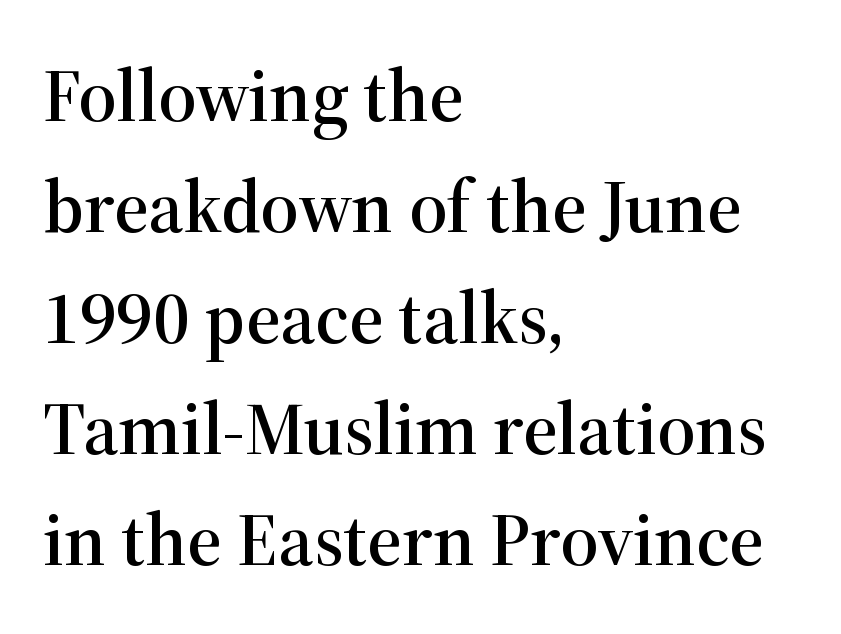
The image shows 75 px serif type, upright; set left-aligned, normal line spacing (1.48x), normal letter spacing, not underlined; high stroke contrast and a medium x-height.
